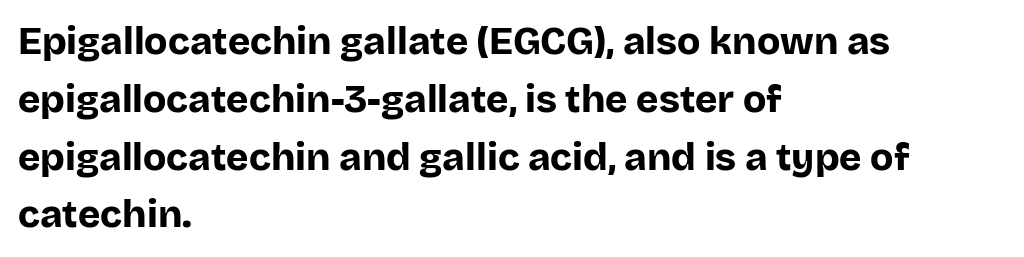
{"serif": "no", "italic": "no", "bold": "yes", "weight": "bold", "width": "normal", "stroke_contrast": "low", "x_height": "large", "monospaced": "no", "underline": "no", "align": "left", "line_spacing": "normal", "line_spacing_ratio": 1.52, "letter_spacing": "normal", "letter_spacing_em": 0.0, "glyph_px": 38}
